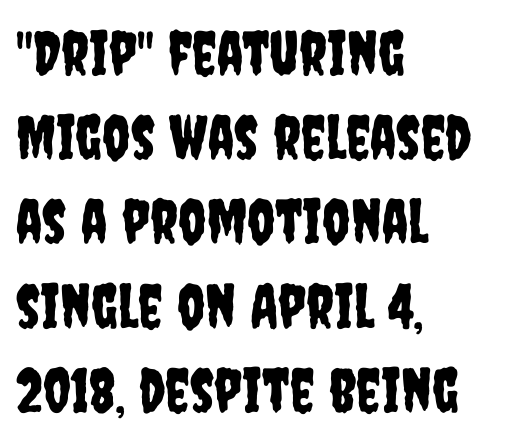
What stands out about the letter spacing? Nothing — it is the standard amount. Every row of glyphs begins at an identical x-position on the left. Leading matches the norm, producing a regular column. Are there feet on the stems? There aren't — it's a sans.
